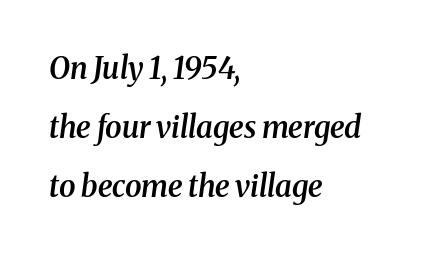
The image shows 30 px semibold serif type, italic (leaning right); set left-aligned, loose line spacing (1.97x), normal letter spacing, not underlined; medium stroke contrast and a medium x-height.
